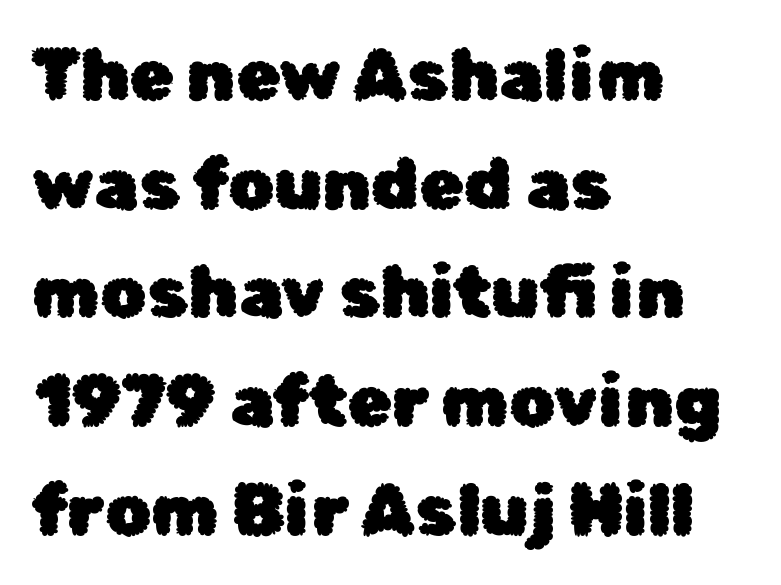
Line starts are locked; line ends wander. Do the letters lean? They stand straight. Look at the bottom of the vertical strokes: they stop flat, with no serifs. A typesetter would call this leading conventional body-copy spacing. You could not count columns in this text — the font is proportionally spaced. This sample uses plain, unmodified letter spacing.
